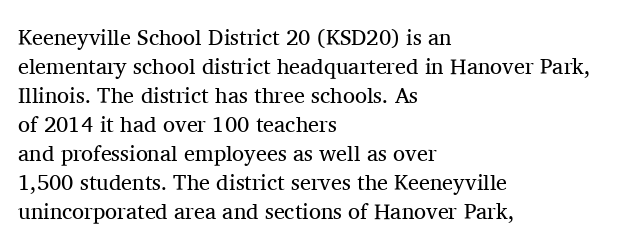
Tall strokes in this sample are plumb rather than angled. The passage shown has conventional tracking throughout. Every row of glyphs begins at an identical x-position on the left. A normal amount of white space separates one row of letters from the next. Type without underlining.
